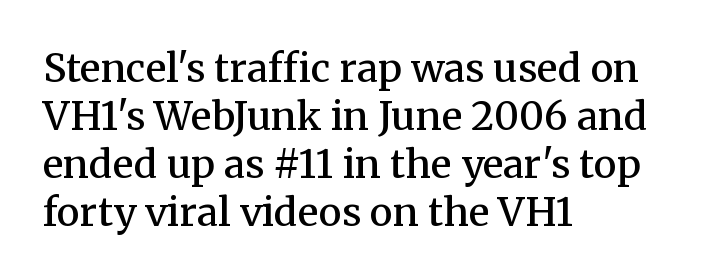
{"serif": "yes", "italic": "no", "bold": "semi", "weight": "semibold", "width": "normal", "stroke_contrast": "medium", "x_height": "medium", "monospaced": "no", "underline": "no", "align": "left", "line_spacing_ratio": 1.23, "letter_spacing": "normal", "letter_spacing_em": 0.0, "glyph_px": 39}
